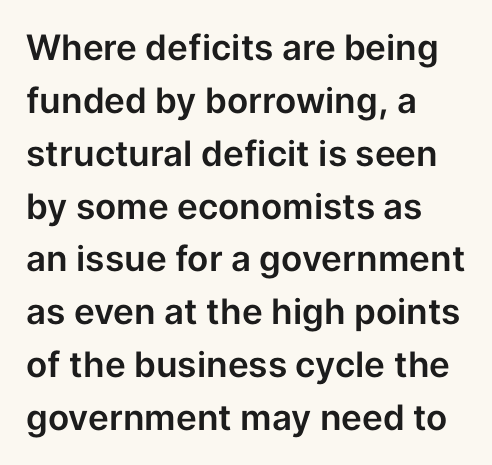
{"serif": "no", "italic": "no", "width": "normal", "stroke_contrast": "low", "x_height": "medium", "monospaced": "no", "underline": "no", "align": "left", "line_spacing": "normal", "line_spacing_ratio": 1.51, "letter_spacing": "normal", "letter_spacing_em": 0.0, "glyph_px": 35}
